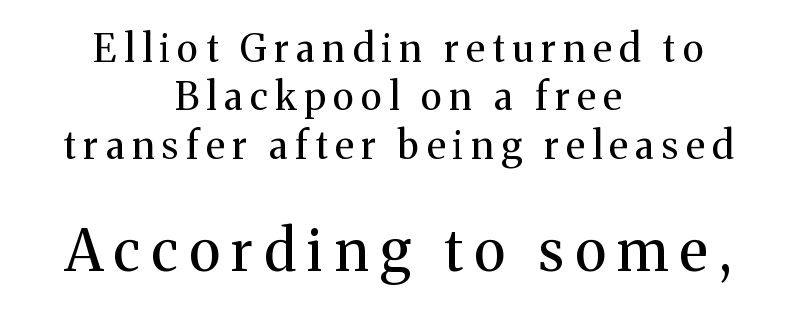
{"serif": "yes", "italic": "no", "bold": "no", "weight": "regular", "width": "normal", "stroke_contrast": "medium", "x_height": "medium", "monospaced": "no", "underline": "no", "align": "center", "line_spacing": "normal", "line_spacing_ratio": 1.27, "letter_spacing": "wide", "letter_spacing_em": 0.2, "larger_block": "second", "size_ratio": 1.5, "glyph_px": 57}
